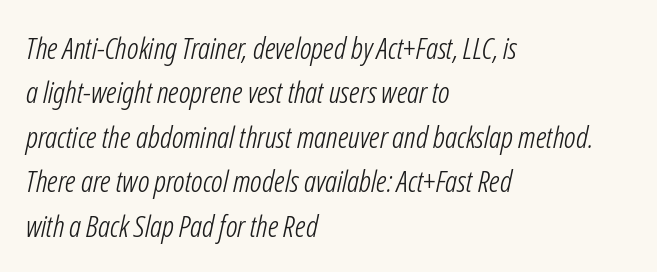
{"italic": "yes", "lean": "right", "slant_degrees": 12, "bold": "no", "weight": "light", "width": "condensed", "stroke_contrast": "low", "x_height": "medium", "monospaced": "no", "underline": "no", "align": "left", "line_spacing": "normal", "line_spacing_ratio": 1.48, "letter_spacing": "normal", "letter_spacing_em": 0.0, "glyph_px": 30}
